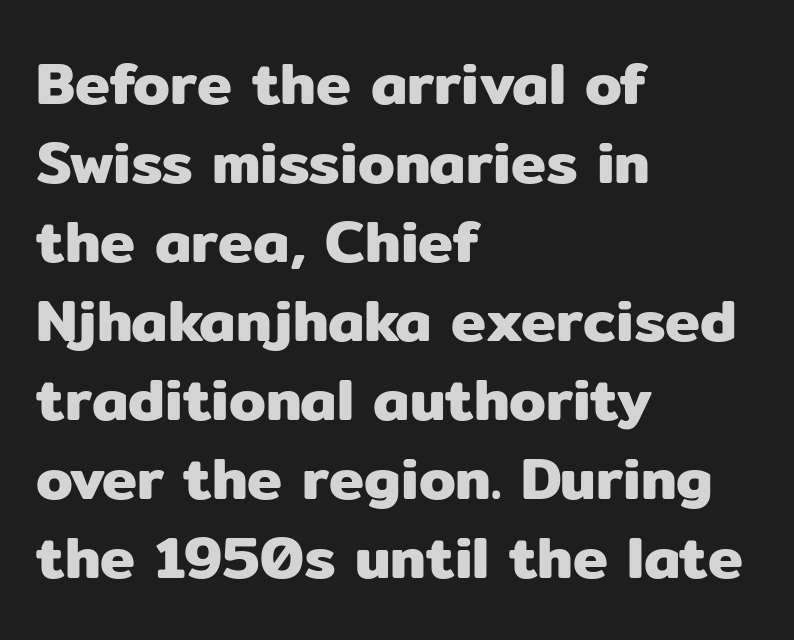
The image shows 59 px sans-serif type, upright; set left-aligned, normal line spacing (1.34x), normal letter spacing, not underlined; low stroke contrast and a medium x-height.
